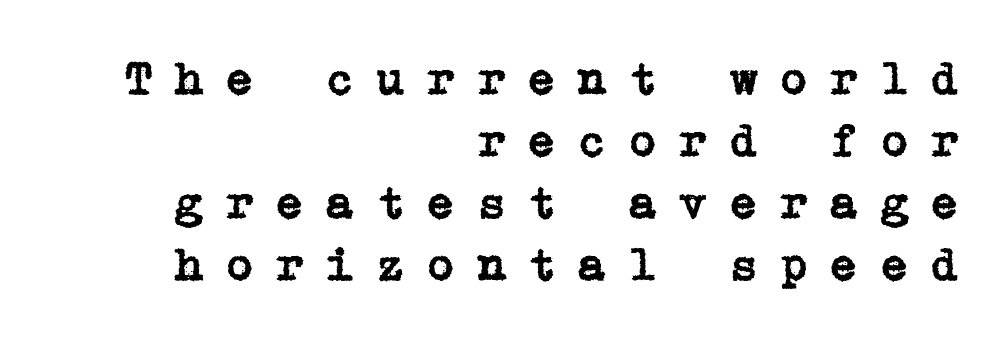
Q: Is the text italic (slanted)? A: No, it is upright.
Q: Is the typeface a serif or a sans-serif typeface? A: Serif.
Q: Is the text underlined? A: No.
Q: How is the paragraph aligned? A: Right-aligned.
Q: Is the spacing between letters normal or unusually wide? A: Unusually wide.
Q: Is the spacing between lines tight, normal or loose? A: Normal.
Q: Width (condensed, normal, or wide)? A: Normal.
Q: Stroke contrast? A: Low.
Q: x-height? A: Medium.
